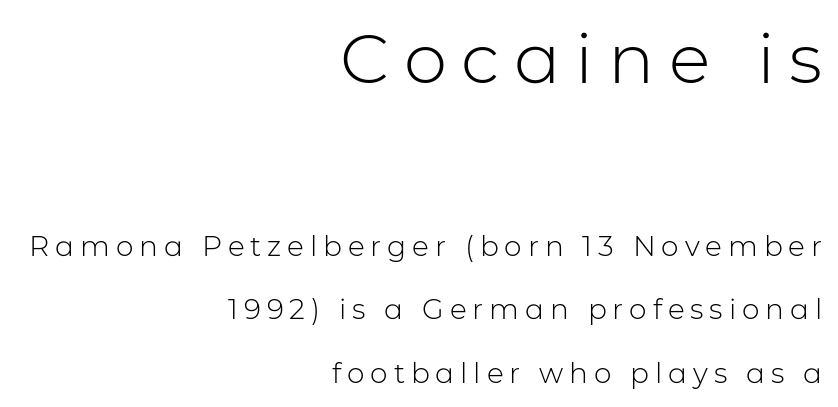
The letters advance in unequal steps, a hallmark of proportional type. Is there much room between lines? Yes — plenty of vertical air separates them. The passage shown is not bold in any degree. Which margin do the lines hug? The right one — the left edge is uneven. Words appear elongated and porous because spacing is wide.
